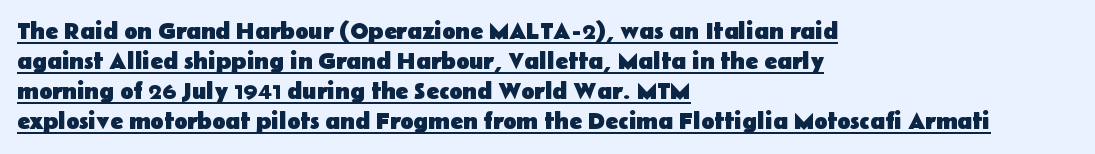
{"italic": "no", "bold": "yes", "underline": "yes", "align": "left", "line_spacing": "normal", "line_spacing_ratio": 1.25, "letter_spacing": "normal", "letter_spacing_em": 0.0, "glyph_px": 24}
